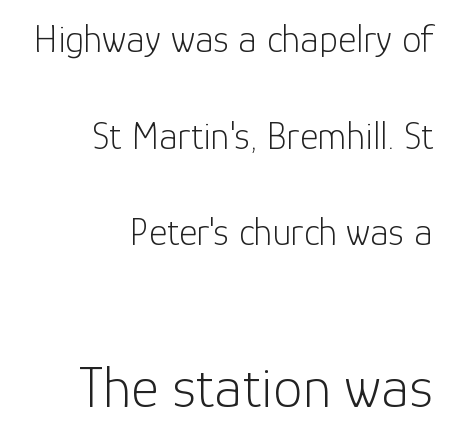
Baseline-to-baseline distance is far greater than the letter height. Think of a printed novel: that variable character pitch is what you see here. Character size in the trailing block exceeds that of the leading block. Underlining? Definitely not there. You can tell it's not italic because the verticals are truly vertical.
